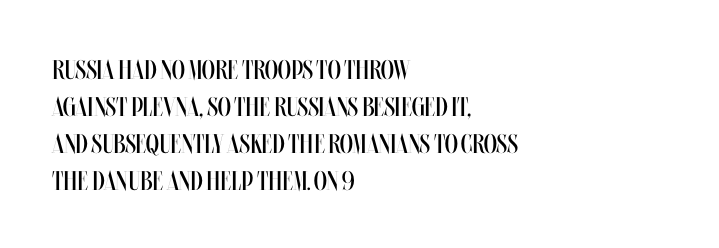
The image shows 27 px text type, upright; set left-aligned, normal line spacing (1.37x), normal letter spacing, not underlined.
